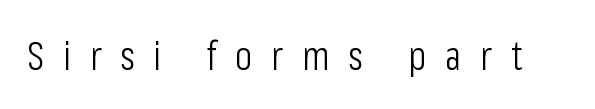
The image shows 40 px light, condensed sans-serif type, upright; set unusually wide letter spacing (+0.47 em), not underlined; low stroke contrast and a medium x-height.
